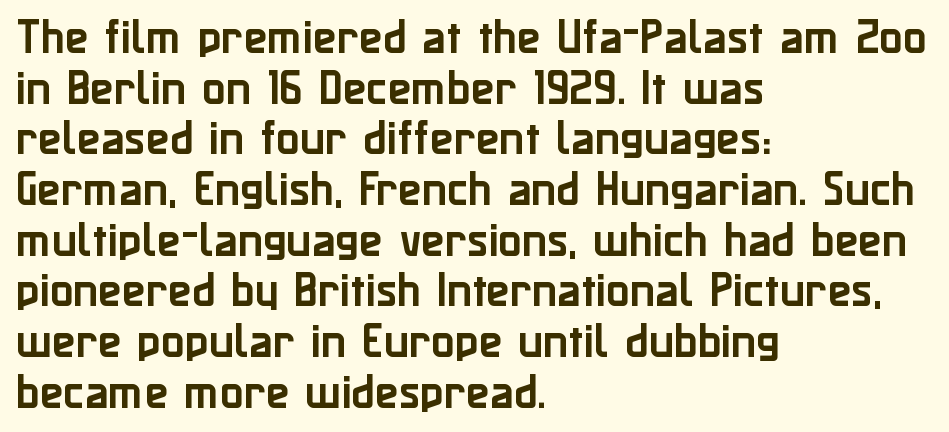
These lines are composed in type without serifs. Spacing between characters is what you'd get straight out of the box. The glyphs are unaccompanied by any horizontal stroke below them. Think of a printed novel: that variable character pitch is what you see here. The passage is arranged the way most books set body copy — flush left.
